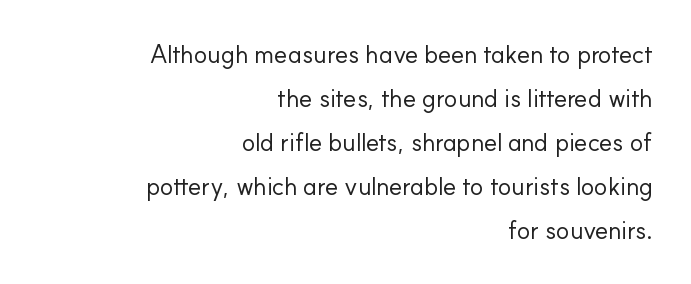
Q: Is the text bold? A: No.
Q: Is the text italic (slanted)? A: No, it is upright.
Q: Is the text underlined? A: No.
Q: How is the paragraph aligned? A: Right-aligned.
Q: Is the spacing between letters normal or unusually wide? A: Normal.
